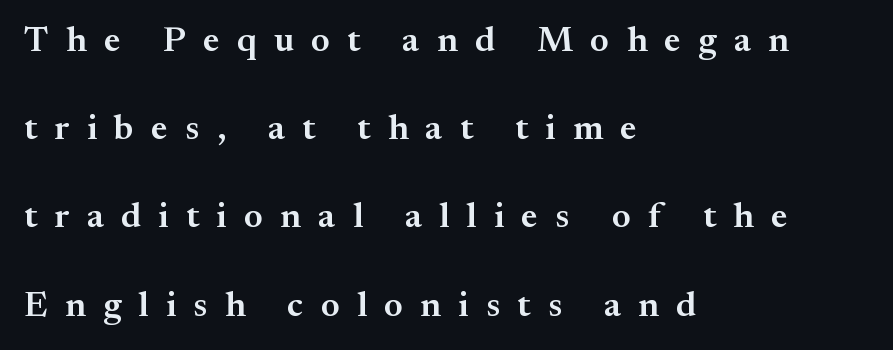
{"serif": "yes", "italic": "no", "bold": "semi", "weight": "semibold", "width": "normal", "stroke_contrast": "medium", "x_height": "small", "monospaced": "no", "underline": "no", "align": "left", "line_spacing": "loose", "line_spacing_ratio": 2.45, "letter_spacing": "wide", "letter_spacing_em": 0.48, "glyph_px": 36}
